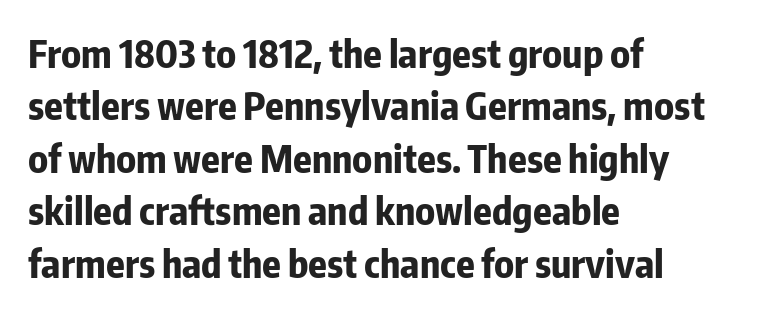
Posture: upright roman. If you measured baseline to baseline, you'd find a middling distance. The letters advance in unequal steps, a hallmark of proportional type. Glance below the letters and you will spot only blank space. Weight check: bold — yes, fully. The passage is arranged the way most books set body copy — flush left.
